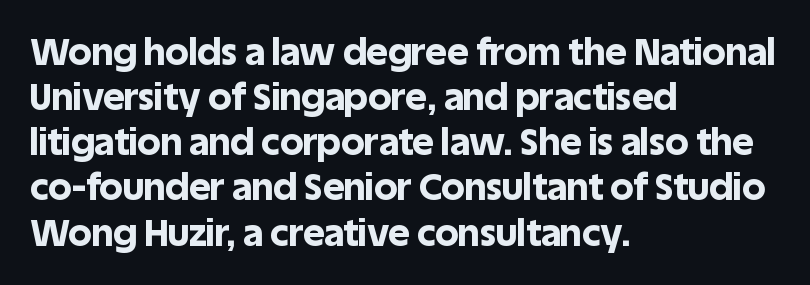
{"serif": "no", "italic": "no", "bold": "yes", "weight": "bold", "width": "normal", "x_height": "large", "monospaced": "no", "underline": "no", "align": "left", "line_spacing_ratio": 1.22, "letter_spacing": "normal", "letter_spacing_em": 0.0, "glyph_px": 37}
